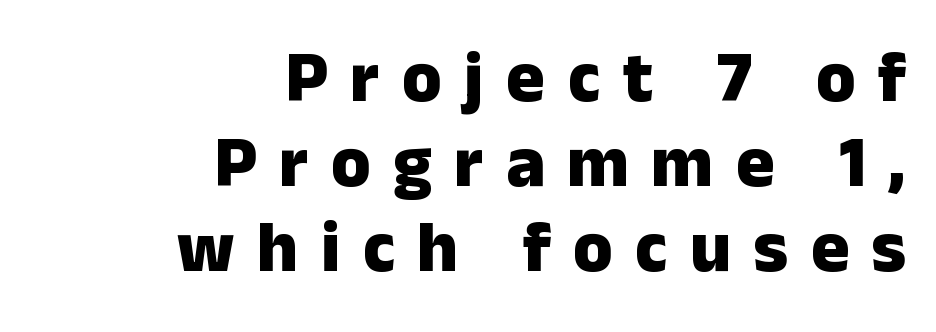
The image shows 72 px heavy sans-serif type, upright; set right-aligned, line spacing 1.18x, unusually wide letter spacing (+0.31 em), not underlined; low stroke contrast and a medium x-height.
